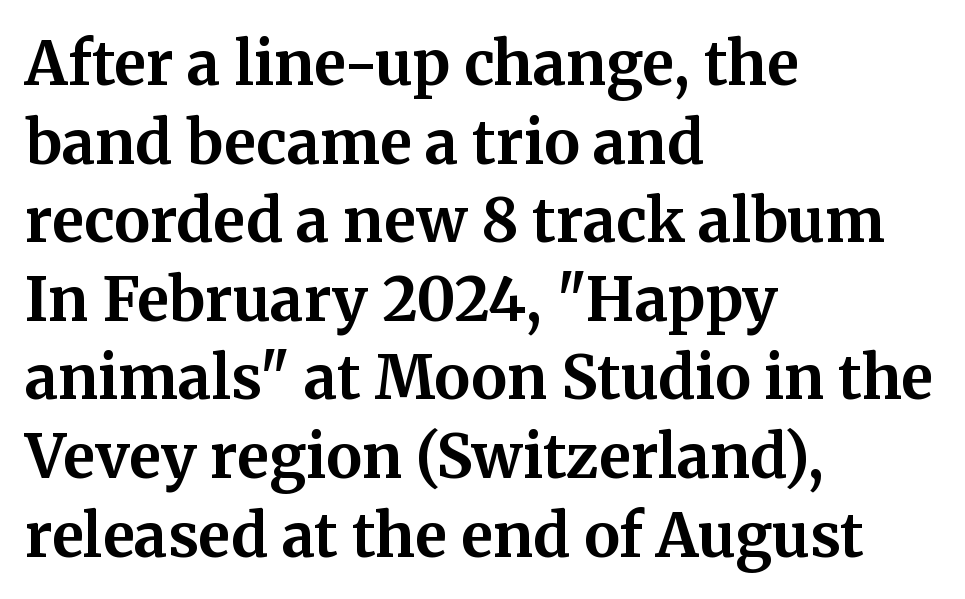
The image shows 60 px bold serif type, upright; set left-aligned, normal line spacing (1.31x), normal letter spacing, not underlined; medium stroke contrast and a medium x-height.
